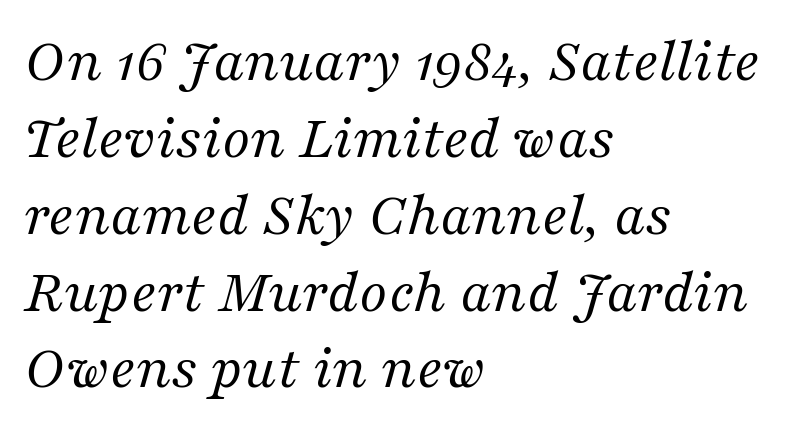
Q: Is the text bold? A: No.
Q: Is the text italic (slanted)? A: Yes, it leans right by about 16 degrees.
Q: Is the typeface a serif or a sans-serif typeface? A: Serif.
Q: Is the text underlined? A: No.
Q: How is the paragraph aligned? A: Left-aligned.
Q: Is the spacing between letters normal or unusually wide? A: Normal.
Q: Width (condensed, normal, or wide)? A: Normal.
Q: Stroke contrast? A: Medium.
Q: x-height? A: Medium.
Q: Monospaced? A: No.
